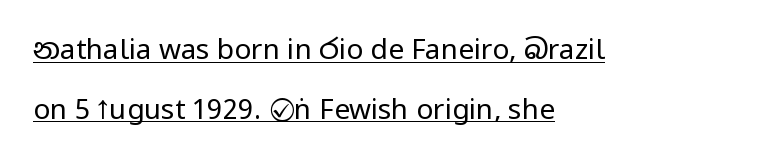
{"serif": "no", "italic": "no", "bold": "no", "weight": "regular", "width": "condensed", "stroke_contrast": "low", "x_height": "large", "monospaced": "no", "underline": "yes", "align": "left", "line_spacing": "loose", "line_spacing_ratio": 2.13, "letter_spacing": "normal", "letter_spacing_em": 0.0, "glyph_px": 28}
